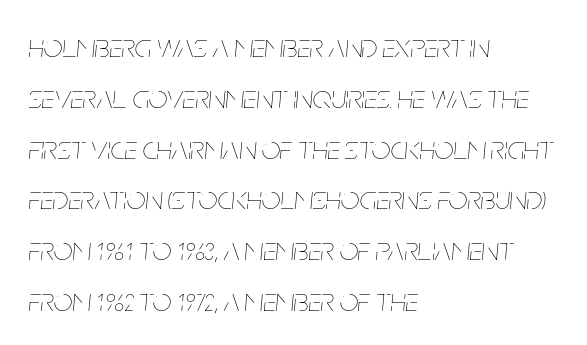
Letter spacing: default. What's the leading like? Ordinary, nothing unusual. Character widths vary here, with narrow letters taking less room than wide ones. The passage shown leans; its letterforms are oblique. The foot of each line stays bare and open. Compared with a centered layout, this one pins lines to the left instead.
